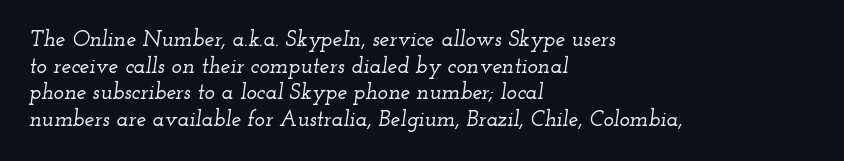
A typesetter would call this zero additional tracking. Only glyphs here, with clear space below each row. A typesetter would mark this as italic. The rendering anchors every line to the left-hand side.
